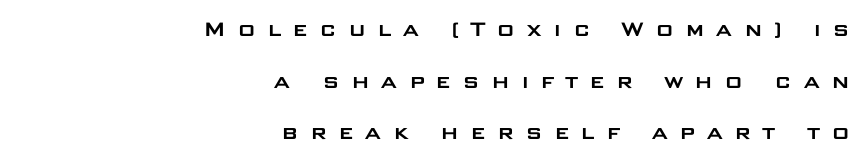
The image shows 25 px text type, upright; set right-aligned, loose line spacing (2.07x), unusually wide letter spacing (+0.43 em), not underlined.
